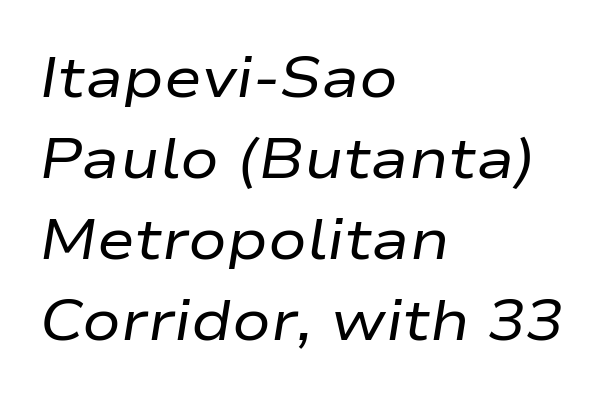
The image shows 57 px regular-weight, wide type, italic (leaning right); set left-aligned, normal line spacing (1.42x), normal letter spacing, not underlined; low stroke contrast and a medium x-height.
